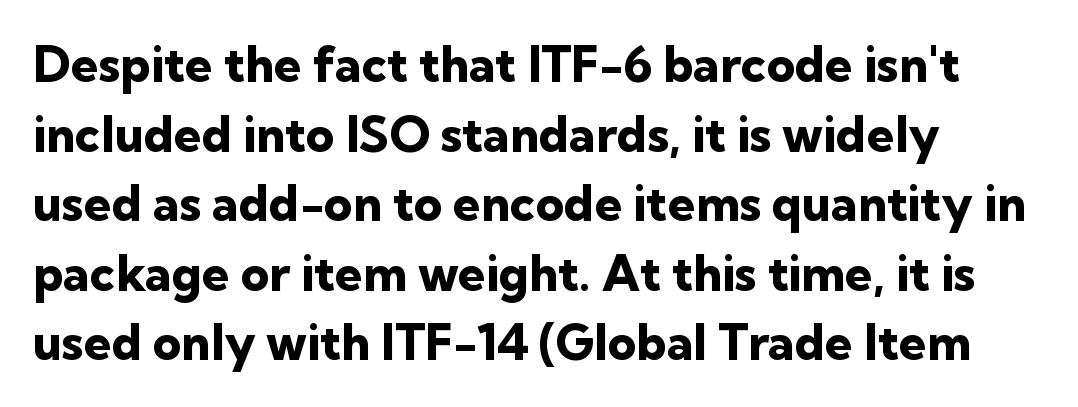
Q: Is the text bold? A: Yes.
Q: Is the text italic (slanted)? A: No, it is upright.
Q: Is the typeface a serif or a sans-serif typeface? A: Sans-serif.
Q: Is the text underlined? A: No.
Q: How is the paragraph aligned? A: Left-aligned.
Q: Is the spacing between letters normal or unusually wide? A: Normal.
Q: Is the spacing between lines tight, normal or loose? A: Normal.
Q: Width (condensed, normal, or wide)? A: Normal.
Q: Stroke contrast? A: Low.
Q: x-height? A: Medium.
Q: Monospaced? A: No.
